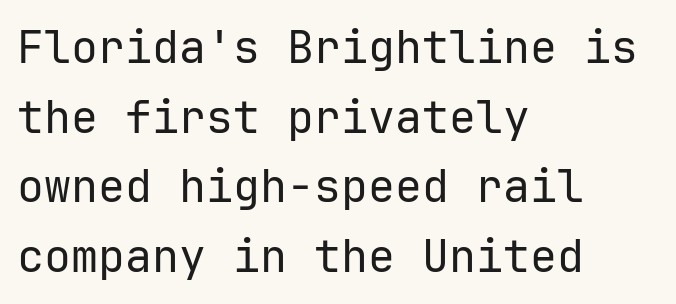
The rendering anchors every line to the left-hand side. Nothing unusual about the tracking: characters are spaced as the font intends. The font is comparable to plain body text, perhaps lighter. The string is rendered with underlining switched off. In terms of leading, this rendering sits right in the middle. Posture: vertical.
